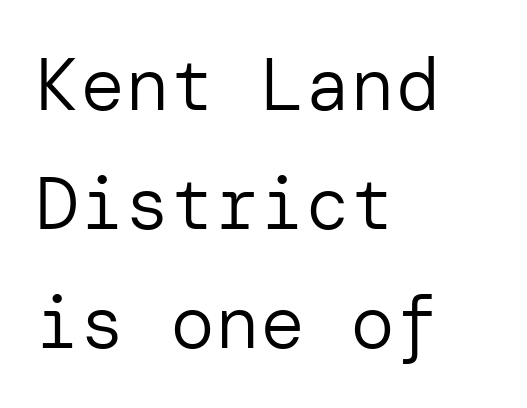
The image shows 75 px regular-weight sans-serif type, upright; set left-aligned, normal line spacing (1.59x), normal letter spacing, not underlined; low stroke contrast and a medium x-height.
